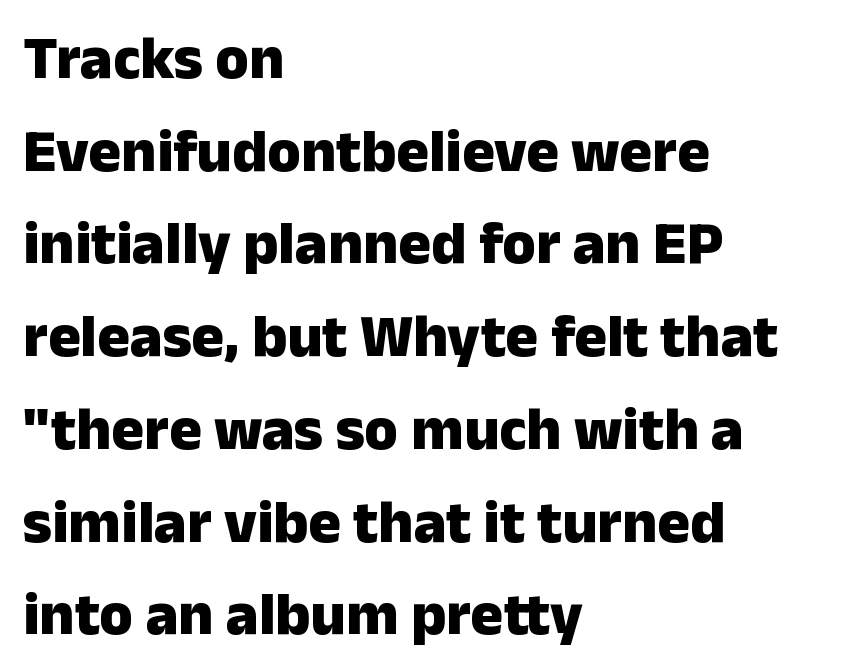
Posture: straight, roman, zero tilt. These lines are composed in type without serifs. Typographic density is high because the face is bold. The letters sit at their default tracking, neither squeezed nor spread.
